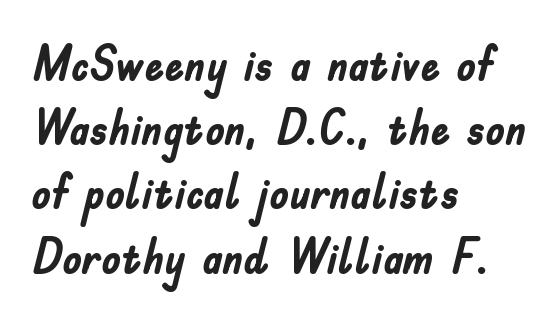
The typesetting leans heavy: a genuine bold. Beneath every word, the page is bare. The type is set solid horizontally, with unmodified tracking.
